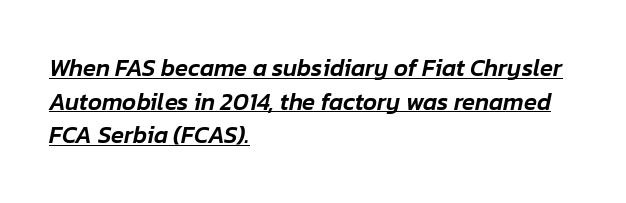
Q: Is the text italic (slanted)? A: Yes, it leans right by about 12 degrees.
Q: Is the text underlined? A: Yes.
Q: How is the paragraph aligned? A: Left-aligned.
Q: Is the spacing between letters normal or unusually wide? A: Normal.
Q: Is the spacing between lines tight, normal or loose? A: Normal.
